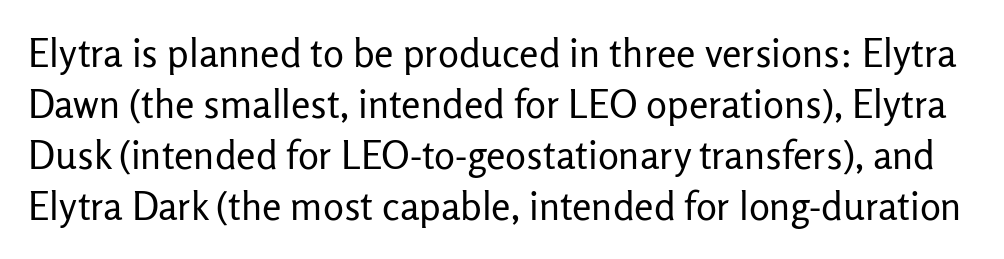
{"serif": "no", "italic": "no", "bold": "no", "weight": "regular", "width": "normal", "stroke_contrast": "low", "x_height": "medium", "monospaced": "no", "underline": "no", "line_spacing": "normal", "line_spacing_ratio": 1.31, "letter_spacing": "normal", "letter_spacing_em": 0.0, "glyph_px": 39}
